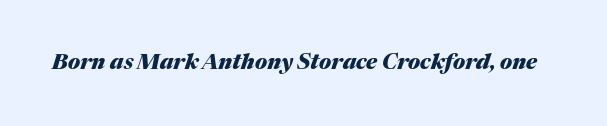
The image shows 21 px bold type, italic (leaning right); set normal letter spacing, not underlined.
